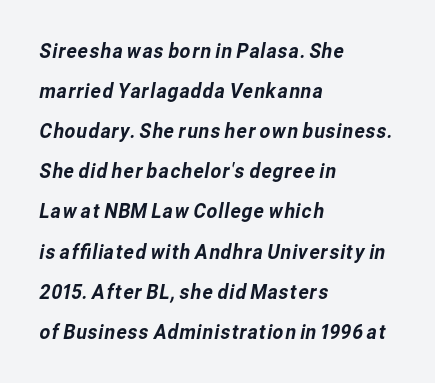
The space beneath each line is pristine and unruled. How are the letters spaced? Ordinarily, with no added tracking. Leftover space on each line is placed entirely after the last word. A great deal of white space separates one row of letters from the next.
